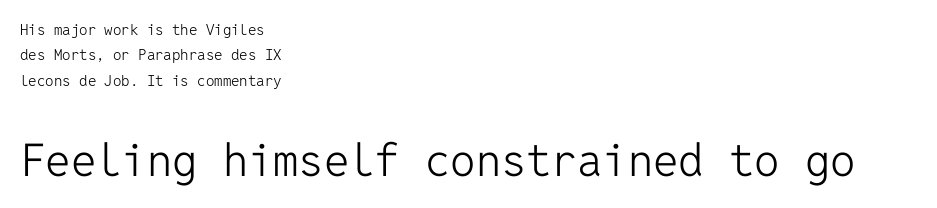
{"serif": "no", "italic": "no", "bold": "no", "weight": "light", "width": "normal", "stroke_contrast": "low", "x_height": "medium", "monospaced": "yes", "underline": "no", "align": "left", "line_spacing": "normal", "line_spacing_ratio": 1.7, "letter_spacing": "normal", "letter_spacing_em": 0.0, "larger_block": "second", "size_ratio": 3.0, "glyph_px": 45}
